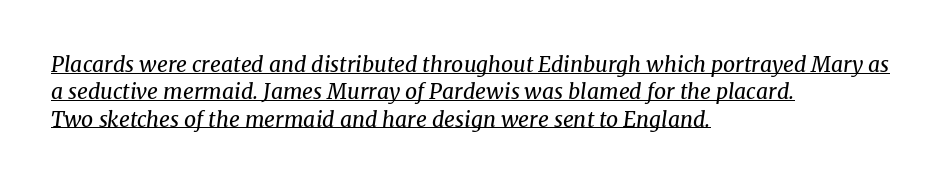
Q: Is the text bold? A: No.
Q: Is the text italic (slanted)? A: Yes, it leans right by about 8 degrees.
Q: Is the text underlined? A: Yes.
Q: How is the paragraph aligned? A: Left-aligned.
Q: Is the spacing between letters normal or unusually wide? A: Normal.
Q: Is the spacing between lines tight, normal or loose? A: Normal.
